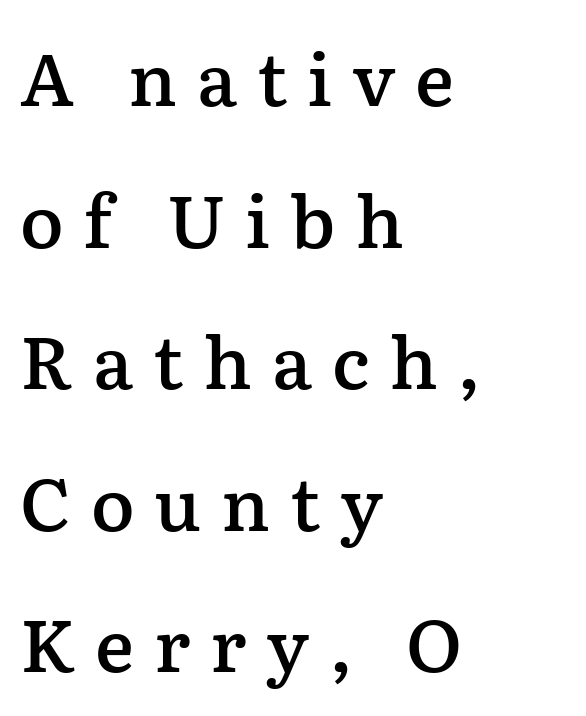
The image shows 73 px semibold serif type, upright; set left-aligned, loose line spacing (1.94x), unusually wide letter spacing (+0.27 em), not underlined; low stroke contrast and a medium x-height.
